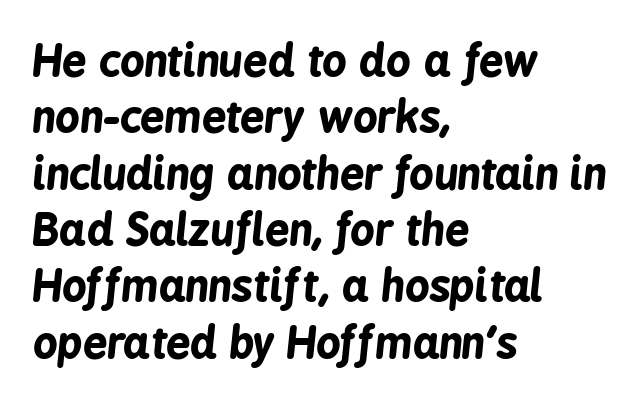
The image shows 43 px bold, condensed type, italic (leaning right); set left-aligned, normal line spacing (1.31x), normal letter spacing, not underlined; low stroke contrast and a medium x-height.
